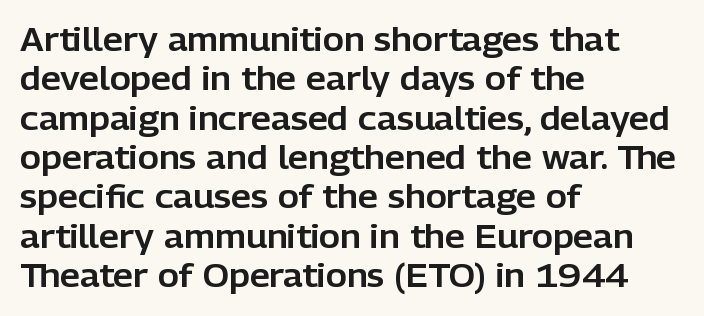
Q: Is the text italic (slanted)? A: No, it is upright.
Q: Is the typeface a serif or a sans-serif typeface? A: Sans-serif.
Q: Is the text underlined? A: No.
Q: How is the paragraph aligned? A: Left-aligned.
Q: Is the spacing between letters normal or unusually wide? A: Normal.
Q: Width (condensed, normal, or wide)? A: Normal.
Q: Stroke contrast? A: Low.
Q: x-height? A: Medium.
Q: Monospaced? A: No.
